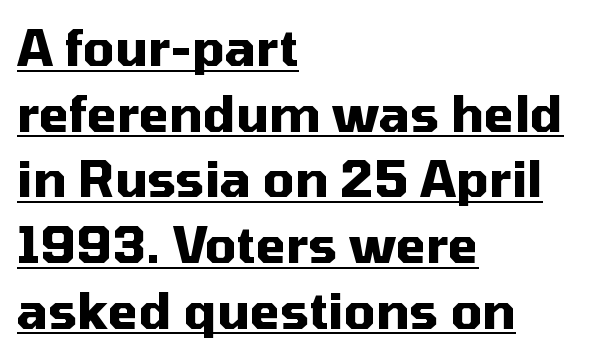
{"serif": "no", "italic": "no", "bold": "yes", "weight": "heavy", "width": "normal", "stroke_contrast": "medium", "x_height": "medium", "monospaced": "no", "underline": "yes", "align": "left", "line_spacing": "normal", "line_spacing_ratio": 1.34, "letter_spacing": "normal", "letter_spacing_em": 0.0, "glyph_px": 49}
